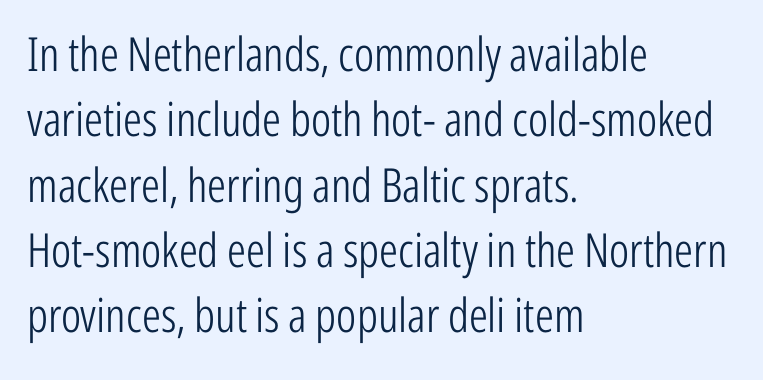
The image shows 47 px light, condensed sans-serif type, upright; set left-aligned, normal line spacing (1.39x), normal letter spacing, not underlined; low stroke contrast and a medium x-height.
